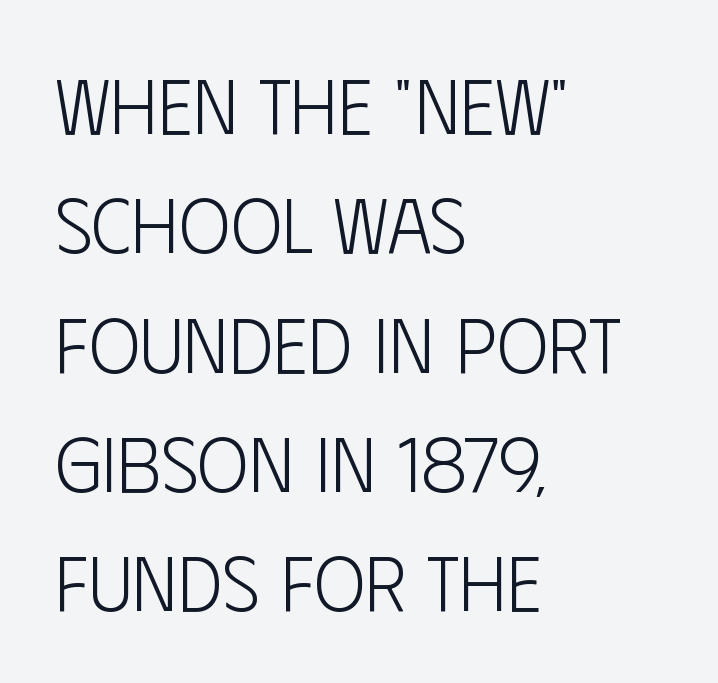
The passage shown has conventional tracking throughout. The paragraph shown leans on its left margin. The designer went with a sans here, leaving each stem footless. Descenders are the only things crossing below the line. Character widths vary here, with narrow letters taking less room than wide ones. Nothing heavy about these letters — not bold at all.
